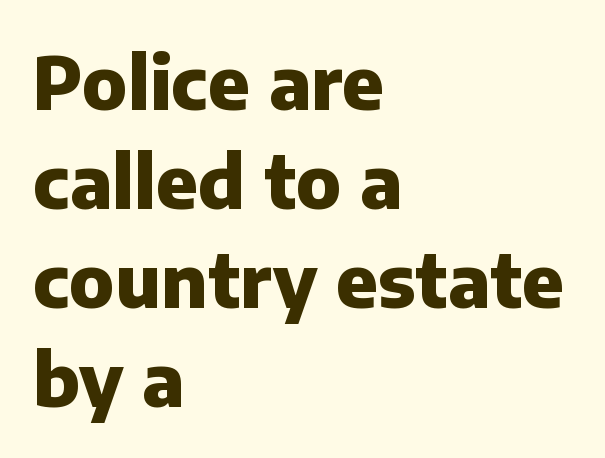
{"serif": "no", "italic": "no", "bold": "yes", "weight": "heavy", "width": "normal", "stroke_contrast": "low", "x_height": "medium", "monospaced": "no", "underline": "no", "align": "left", "line_spacing": "normal", "line_spacing_ratio": 1.34, "letter_spacing": "normal", "letter_spacing_em": 0.0, "glyph_px": 74}
